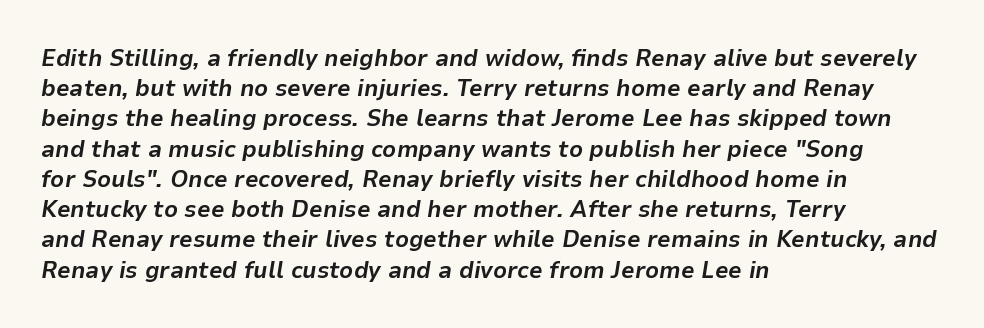
{"italic": "yes", "lean": "right", "slant_degrees": 9, "bold": "yes", "underline": "no", "align": "left", "line_spacing": "normal", "line_spacing_ratio": 1.26, "letter_spacing": "normal", "letter_spacing_em": 0.0, "glyph_px": 24}
